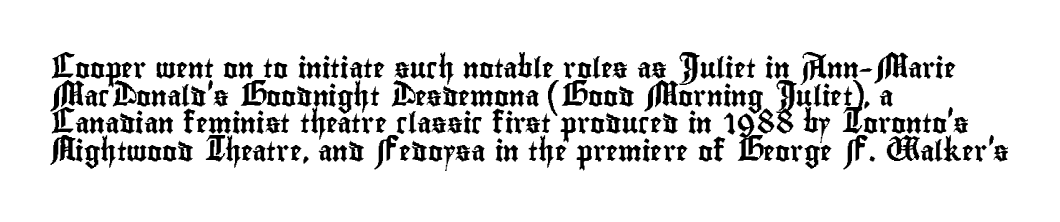
The image shows 20 px text type, upright; set left-aligned, normal line spacing (1.38x), normal letter spacing, not underlined.
